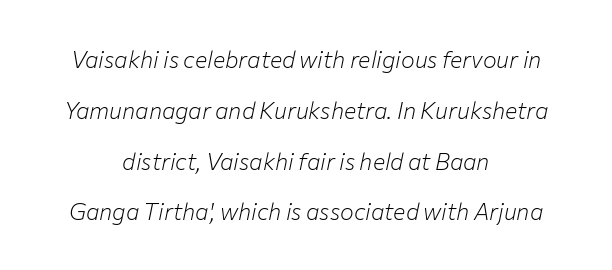
Q: Is the text bold? A: No.
Q: Is the text italic (slanted)? A: Yes, it leans right by about 12 degrees.
Q: Is the text underlined? A: No.
Q: How is the paragraph aligned? A: Centered.
Q: Is the spacing between letters normal or unusually wide? A: Normal.
Q: Is the spacing between lines tight, normal or loose? A: Loose.
